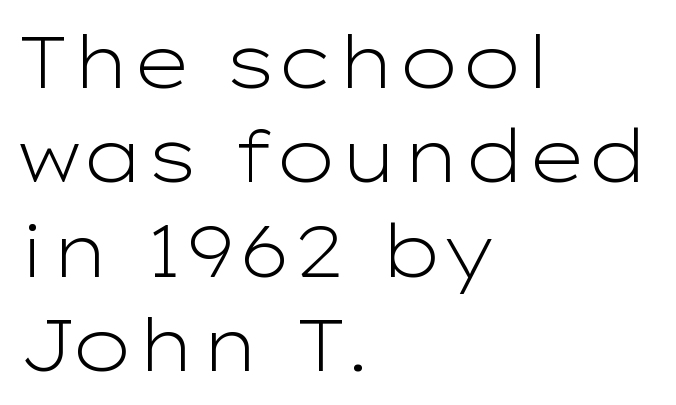
The image shows 72 px light, wide sans-serif type, upright; set left-aligned, normal line spacing (1.31x), normal letter spacing, not underlined; low stroke contrast and a medium x-height.
